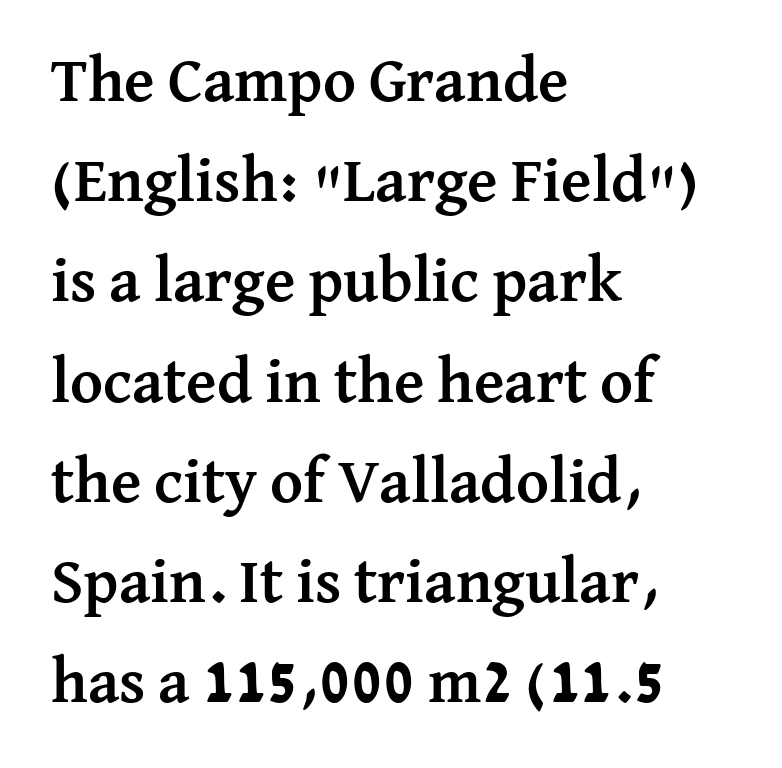
{"serif": "yes", "italic": "no", "bold": "yes", "weight": "semibold", "width": "normal", "stroke_contrast": "medium", "x_height": "medium", "monospaced": "no", "underline": "no", "align": "left", "line_spacing": "normal", "line_spacing_ratio": 1.59, "letter_spacing": "normal", "letter_spacing_em": 0.0, "glyph_px": 63}
